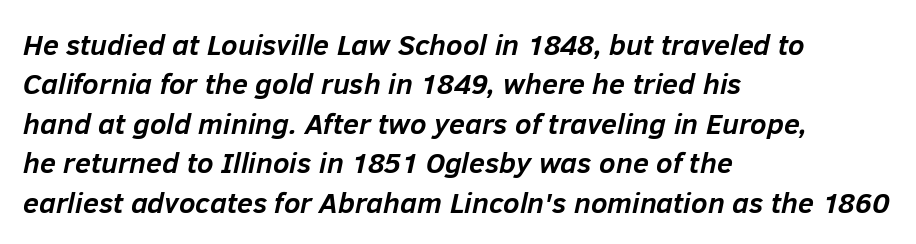
These lines are rendered in a variable-pitch font. Caption: bold face, heavy strokes. Underlining? Definitely not there. This sample uses an oblique cut, with every glyph tilted off the vertical.
